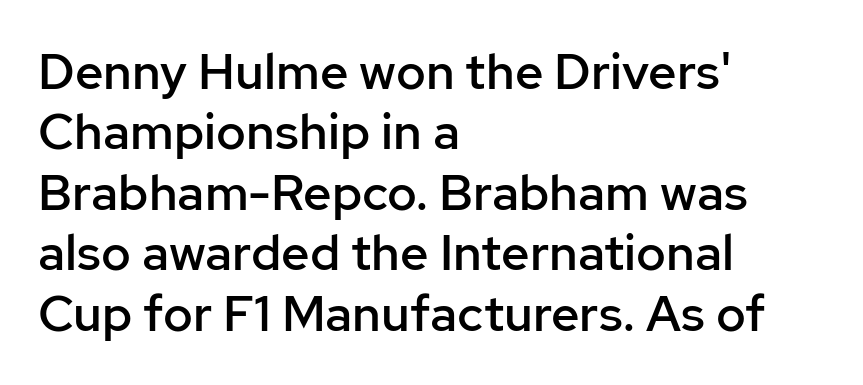
The image shows 50 px semibold sans-serif type, upright; set left-aligned, line spacing 1.21x, normal letter spacing, not underlined; low stroke contrast and a medium x-height.
